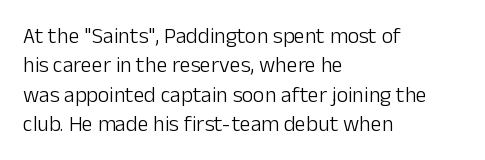
Q: Is the text bold? A: No.
Q: Is the text italic (slanted)? A: No, it is upright.
Q: Is the text underlined? A: No.
Q: How is the paragraph aligned? A: Left-aligned.
Q: Is the spacing between letters normal or unusually wide? A: Normal.
Q: Is the spacing between lines tight, normal or loose? A: Normal.
